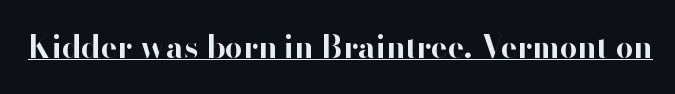
Italic: no, the glyphs are upright roman. This is sans-serif lettering, the kind often seen on screens and signage. The face used here is proportionally spaced, like ordinary book or web type. The sample's only ornament is a line tracing under the words. The line texture is even and compact thanks to regular tracking. Is the type bold? Yes — the strokes are clearly thick and heavy.
